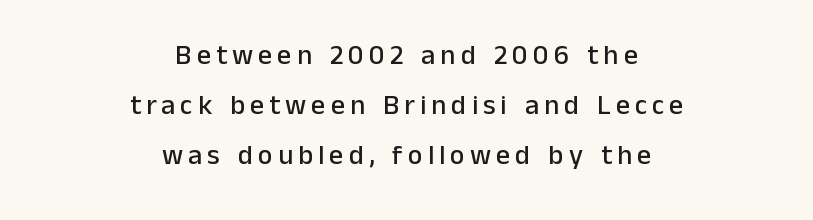
Check where the strokes stop: nothing finishes them off — pure sans. Horizontally, the lines are justified to the midpoint only. The typography opts for an upright posture over an oblique one. The rendering uses natural spacing where letterforms have individual widths. No word sits above an underline.
